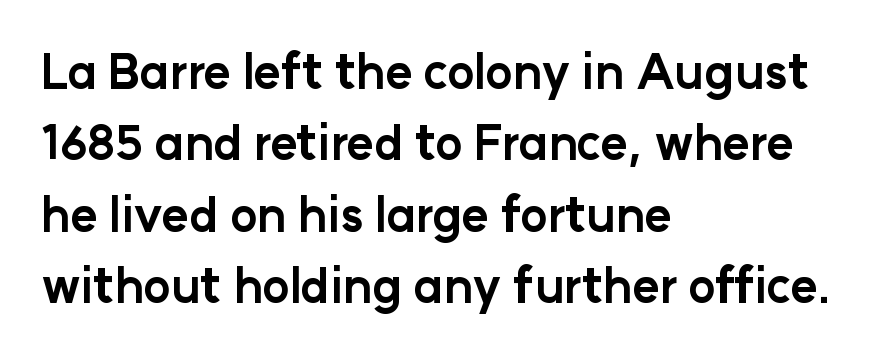
Proportional: the letters do not fall into vertical columns. I'd call this a sans setting — the letters go barefoot. Quick note: underline off. Notice how thick the strokes are: this is what a full bold looks like. Summary of vertical rhythm: regular, with standard interline spacing.
